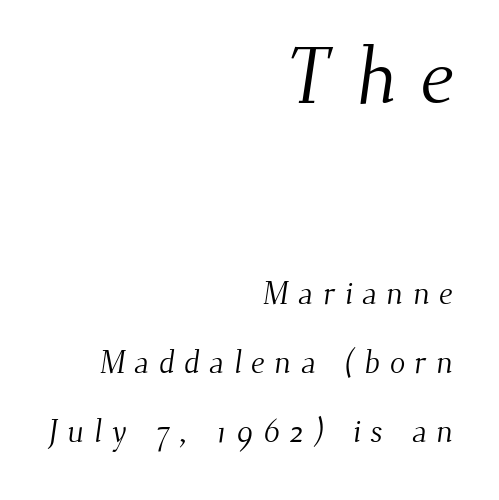
Q: Is the text bold? A: No.
Q: Is the typeface a serif or a sans-serif typeface? A: Serif.
Q: Is the text underlined? A: No.
Q: How is the paragraph aligned? A: Right-aligned.
Q: Is the spacing between letters normal or unusually wide? A: Unusually wide.
Q: Is the spacing between lines tight, normal or loose? A: Loose.
Q: Which block of text is set in a larger size, the first (top) or the second (bottom)? A: The first (top) one.
Q: Width (condensed, normal, or wide)? A: Normal.
Q: Stroke contrast? A: Medium.
Q: x-height? A: Small.
Q: Monospaced? A: No.
